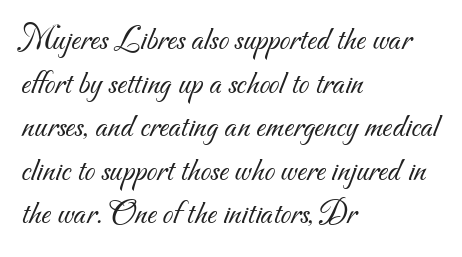
{"serif": "no", "bold": "no", "weight": "light", "width": "normal", "stroke_contrast": "medium", "x_height": "small", "monospaced": "no", "underline": "no", "align": "left", "line_spacing": "normal", "line_spacing_ratio": 1.28, "letter_spacing": "normal", "letter_spacing_em": 0.0, "glyph_px": 34}
